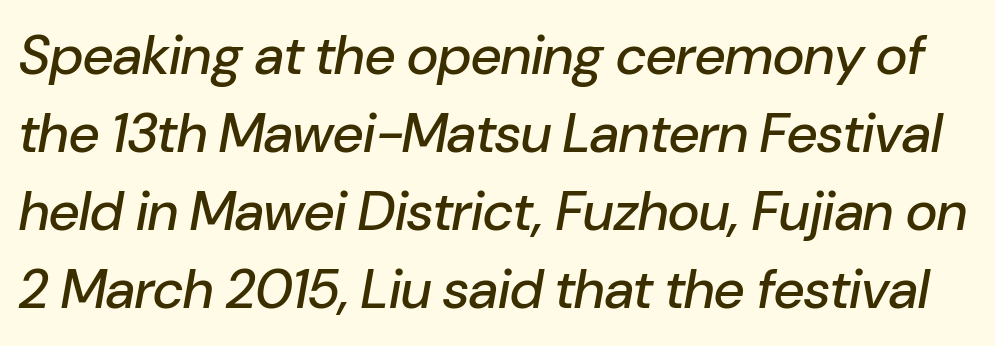
Q: Is the text italic (slanted)? A: Yes, it leans right by about 10 degrees.
Q: Is the text underlined? A: No.
Q: Is the spacing between letters normal or unusually wide? A: Normal.
Q: Is the spacing between lines tight, normal or loose? A: Normal.
Q: Width (condensed, normal, or wide)? A: Normal.
Q: Stroke contrast? A: Low.
Q: x-height? A: Medium.
Q: Monospaced? A: No.
